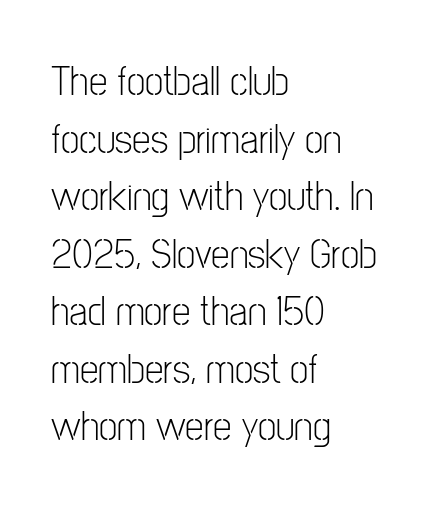
The baseline area is clear. The face used here is a sans, in the tradition of grotesques and geometrics. The rendering anchors every line to the left-hand side. Leading: standard.
